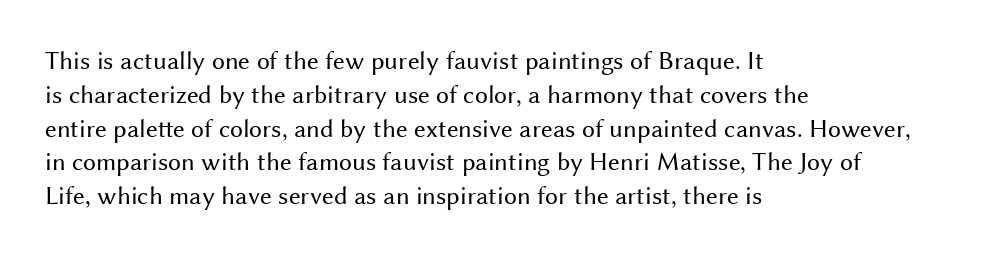
Q: Is the text bold? A: No.
Q: Is the text italic (slanted)? A: No, it is upright.
Q: Is the text underlined? A: No.
Q: How is the paragraph aligned? A: Left-aligned.
Q: Is the spacing between letters normal or unusually wide? A: Normal.
Q: Is the spacing between lines tight, normal or loose? A: Normal.
